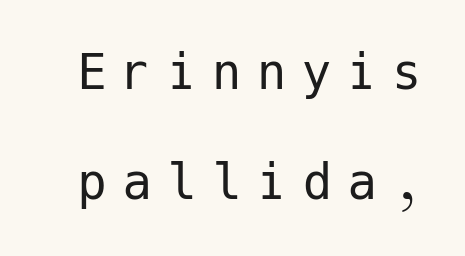
Q: Is the text bold? A: No.
Q: Is the text italic (slanted)? A: No, it is upright.
Q: Is the typeface a serif or a sans-serif typeface? A: Sans-serif.
Q: Is the text underlined? A: No.
Q: Is the spacing between letters normal or unusually wide? A: Unusually wide.
Q: Width (condensed, normal, or wide)? A: Normal.
Q: Stroke contrast? A: Low.
Q: x-height? A: Medium.
